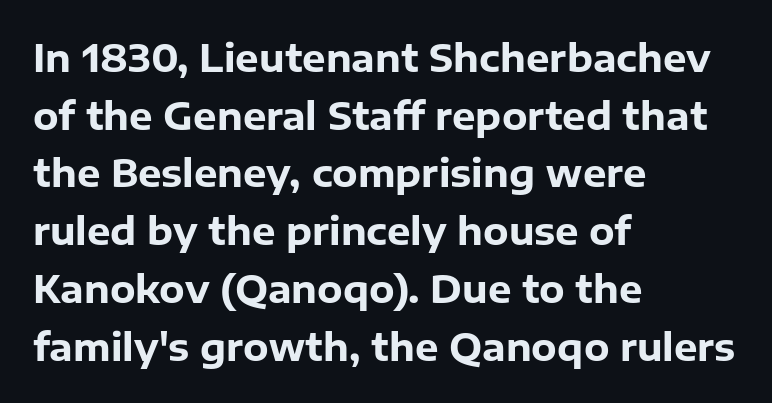
Looks like regular typesetting: each glyph gets only the width it needs. This sample is left-justified, so line endings fall wherever the words run out. Chunky letters — that's bold for sure. A bare baseline throughout the passage. A typesetter would label this face a sans. The type is set solid horizontally, with unmodified tracking.
